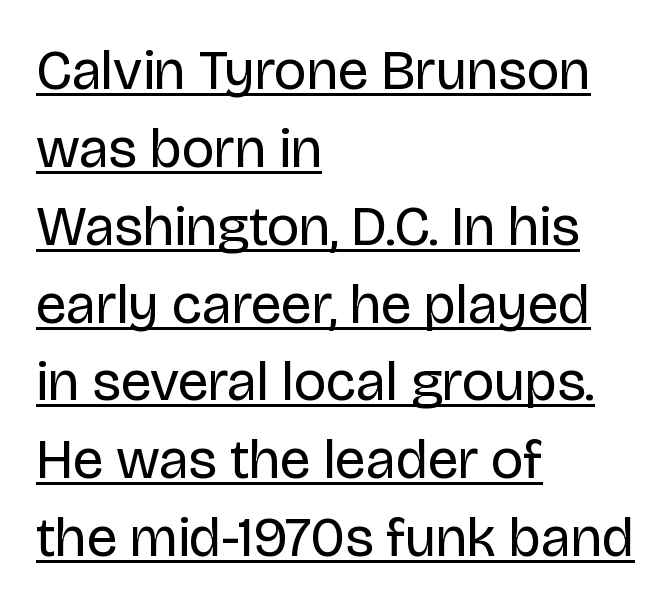
The image shows 56 px regular-weight sans-serif type, upright; set left-aligned, normal line spacing (1.39x), normal letter spacing, underlined; low stroke contrast and a large x-height.
